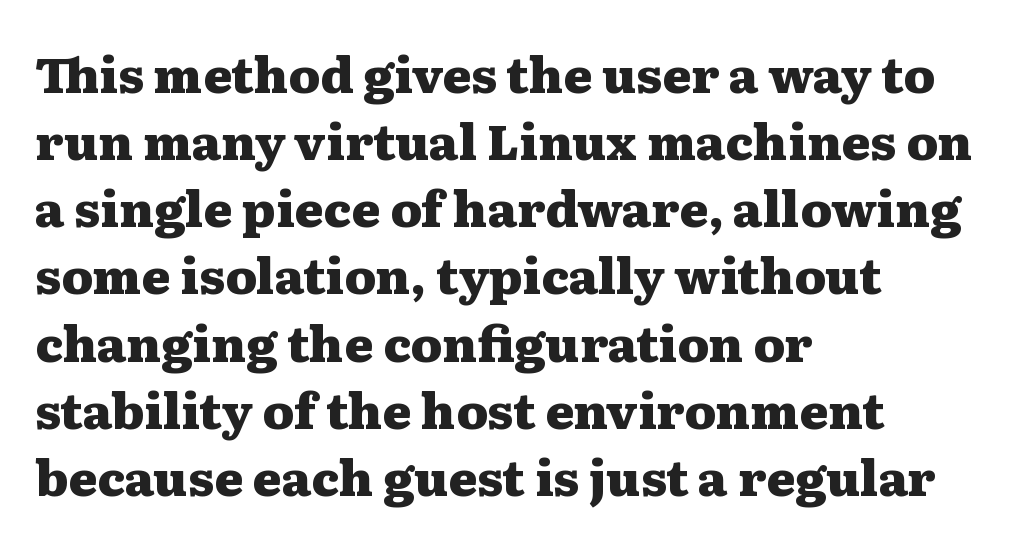
Plain, unruled lines of type. The passage shown is typeset with a serif family. Default kerning and tracking; the words read as compact shapes. Quick note: not italic, upright. Is there much room between lines? A standard amount, neither cramped nor airy.
